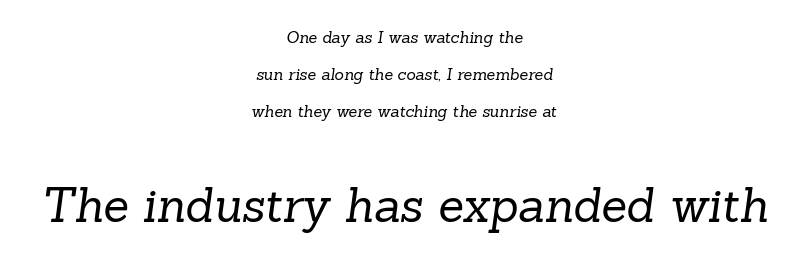
Q: Is the text bold? A: No.
Q: Is the typeface a serif or a sans-serif typeface? A: Serif.
Q: Is the text underlined? A: No.
Q: How is the paragraph aligned? A: Centered.
Q: Is the spacing between letters normal or unusually wide? A: Normal.
Q: Is the spacing between lines tight, normal or loose? A: Loose.
Q: Which block of text is set in a larger size, the first (top) or the second (bottom)? A: The second (bottom) one.
Q: Width (condensed, normal, or wide)? A: Normal.
Q: Stroke contrast? A: Low.
Q: x-height? A: Medium.
Q: Monospaced? A: No.
